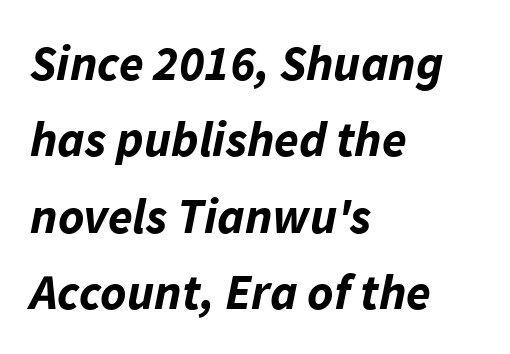
{"italic": "yes", "lean": "right", "slant_degrees": 11, "bold": "yes", "weight": "bold", "width": "normal", "stroke_contrast": "low", "x_height": "medium", "monospaced": "no", "underline": "no", "align": "left", "line_spacing": "normal", "line_spacing_ratio": 1.53, "letter_spacing": "normal", "letter_spacing_em": 0.0, "glyph_px": 50}
